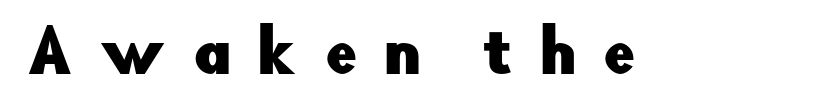
Inter-character spacing is expanded well beyond the font's built-in metrics. These lines are rendered in a variable-pitch font. Typographically, this falls in the sans-serif category. The axis of the letterforms is exactly vertical. Rule under the text: the space is simply empty.
